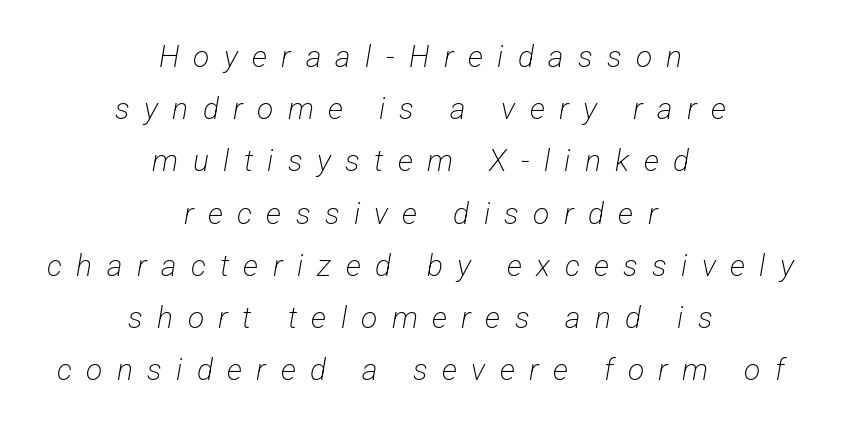
Q: Is the text bold? A: No.
Q: Is the typeface a serif or a sans-serif typeface? A: Sans-serif.
Q: Is the text underlined? A: No.
Q: How is the paragraph aligned? A: Centered.
Q: Is the spacing between letters normal or unusually wide? A: Unusually wide.
Q: Width (condensed, normal, or wide)? A: Condensed.
Q: Stroke contrast? A: Low.
Q: x-height? A: Medium.
Q: Monospaced? A: No.
